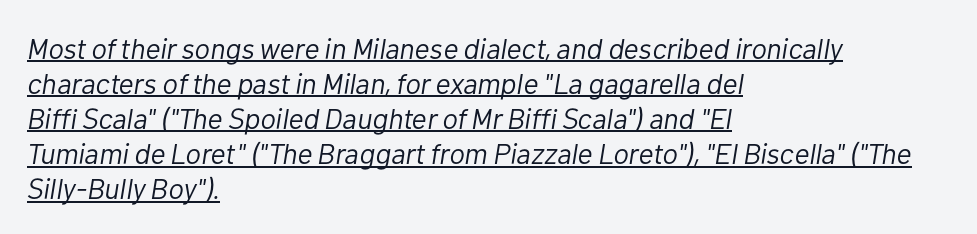
Weight class: somewhere from thin through regular. The gaps between neighbouring characters are ordinary and unremarkable. The text carries the slant typical of an italic or oblique font. All the whitespace from short lines collects on the right.
